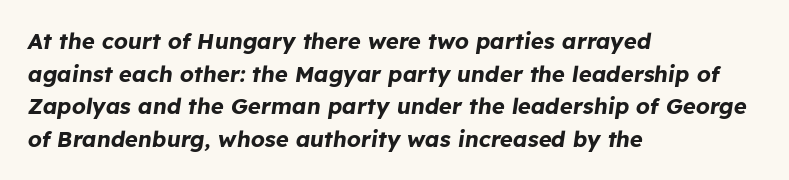
Does the copy run flush right? No — it runs flush left. The gaps between neighbouring characters are ordinary and unremarkable. Anything drawn beneath the words? Only blank space. Regular leading. Heft: maximum for text — a bold. A typesetter would mark this as italic.
